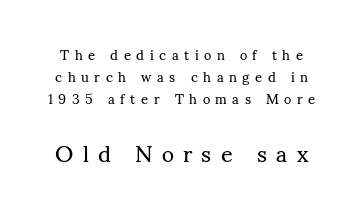
You could only call the tracking loose — the letters float apart. Is the stroke heavy? The answer is a plain regular-or-lighter. A roman cut, with each character standing at attention. Is the lower block the larger one? Yes — the lower block carries the bigger type. Compared with typical paragraphs, the rows here are spaced about the same.
